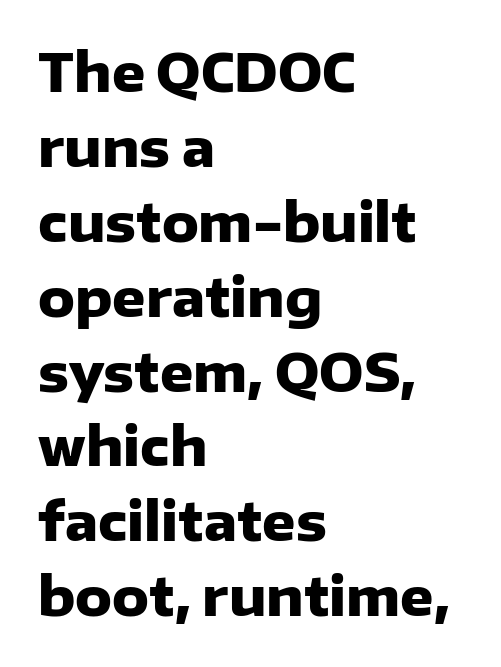
The image shows 52 px heavy sans-serif type, upright; set left-aligned, normal line spacing (1.44x), normal letter spacing, not underlined; low stroke contrast and a medium x-height.
